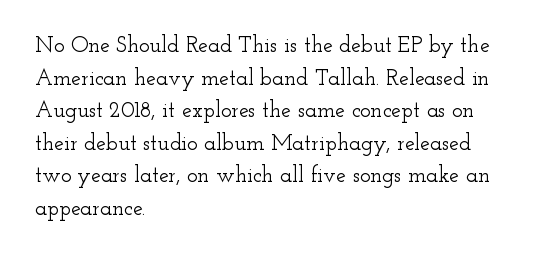
The image shows 22 px text type, upright; set left-aligned, normal line spacing (1.48x), normal letter spacing, not underlined.
